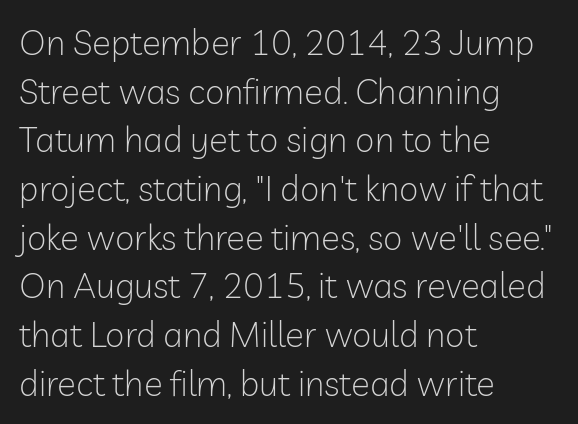
Underlining? Definitely not there. Does the type have serifs? No, each stem ends abruptly. The letters stand upright; this is a roman face. The letters advance in unequal steps, a hallmark of proportional type. The line texture is even and compact thanks to regular tracking. Is the stroke heavy? The answer is a plain regular-or-lighter.
